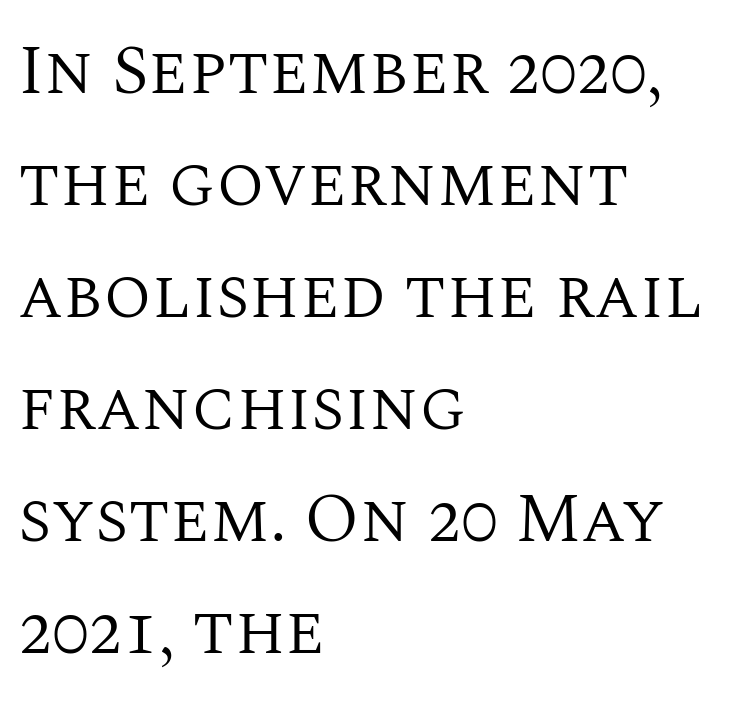
{"serif": "yes", "italic": "no", "bold": "no", "weight": "regular", "width": "normal", "stroke_contrast": "medium", "x_height": "large", "monospaced": "no", "underline": "no", "align": "left", "line_spacing": "normal", "line_spacing_ratio": 1.6, "letter_spacing": "normal", "letter_spacing_em": 0.0, "glyph_px": 70}
